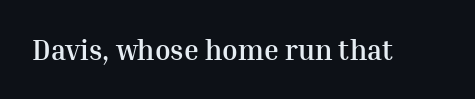
The image shows 28 px semibold serif type, upright; set normal letter spacing, not underlined; medium stroke contrast and a medium x-height.
